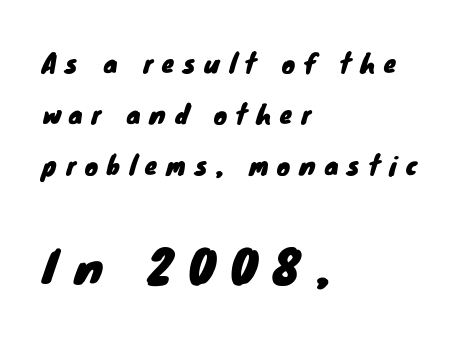
{"serif": "no", "width": "normal", "stroke_contrast": "low", "x_height": "small", "monospaced": "no", "underline": "no", "align": "left", "line_spacing": "loose", "line_spacing_ratio": 2.04, "letter_spacing": "wide", "letter_spacing_em": 0.36, "larger_block": "second", "size_ratio": 1.76, "glyph_px": 44}
